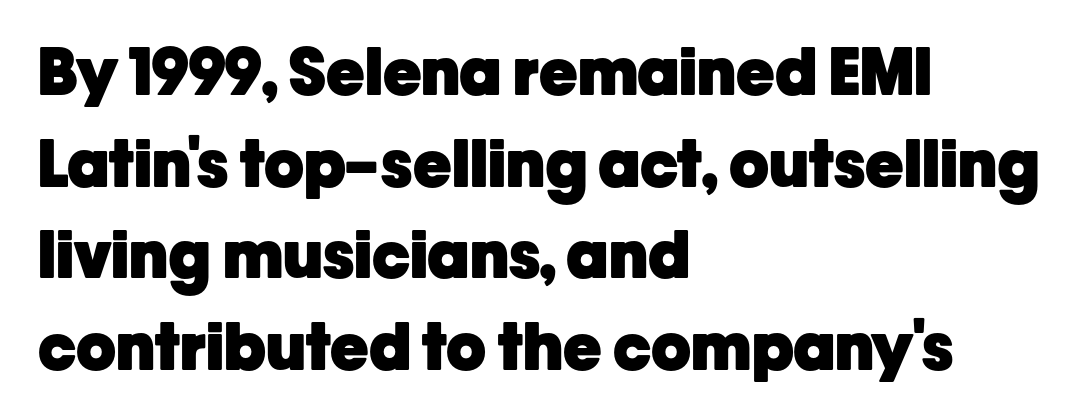
Each letter keeps its own natural width here, so spacing adapts to shape. The type sits square on the baseline with zero lean. Is this a sans? Yes — the strokes have no serifs. Typographic density is high because the face is bold.
